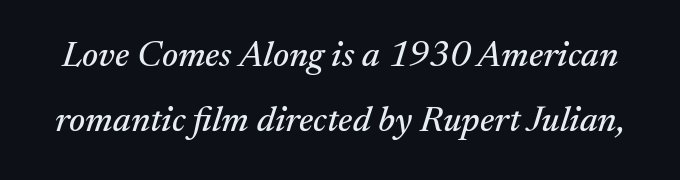
The image shows 36 px serif type, italic (leaning right); set line spacing 1.8x, normal letter spacing, not underlined; medium stroke contrast and a medium x-height.
